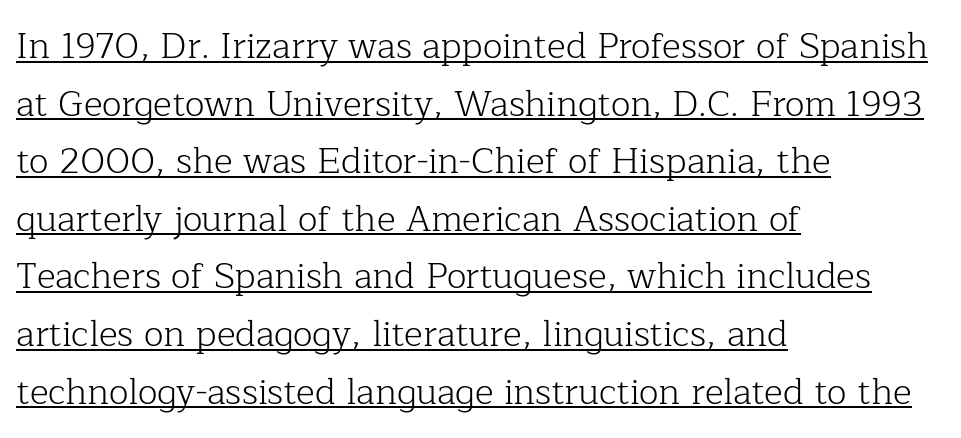
The image shows 36 px light serif type, upright; set left-aligned, normal line spacing (1.6x), normal letter spacing, underlined; low stroke contrast and a medium x-height.
